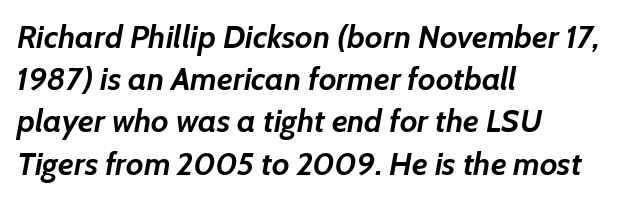
The image shows 32 px semibold type, italic (leaning right); set left-aligned, normal line spacing (1.32x), normal letter spacing, not underlined; low stroke contrast and a medium x-height.
